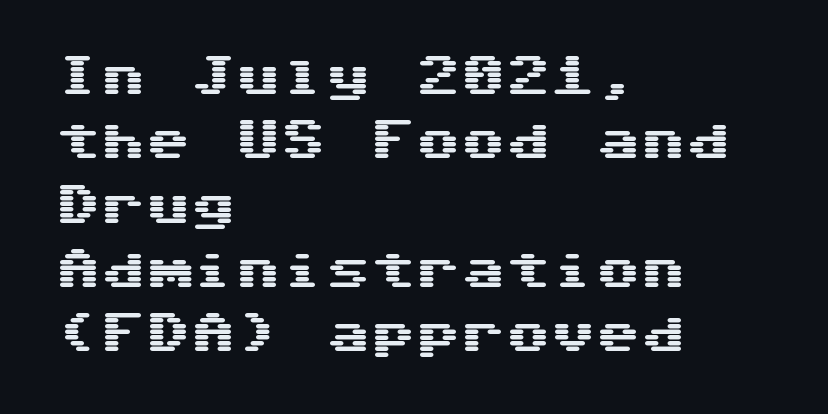
In terms of posture, this sample is upright. Check under the words: just untouched page. The type is set solid horizontally, with unmodified tracking. The rag falls on the right side of this text block. Letterform terminals end flat and unadorned throughout the passage.
